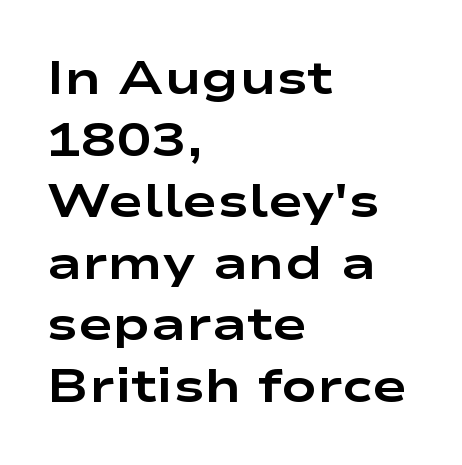
The image shows 47 px bold, wide sans-serif type, upright; set left-aligned, normal line spacing (1.31x), normal letter spacing, not underlined; low stroke contrast and a medium x-height.
